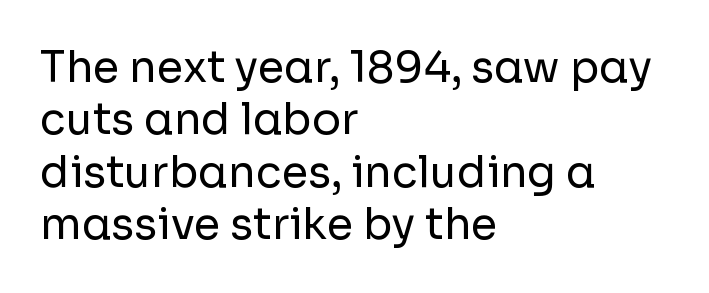
The image shows 43 px regular-weight sans-serif type, upright; set left-aligned, line spacing 1.22x, normal letter spacing, not underlined; low stroke contrast and a medium x-height.
